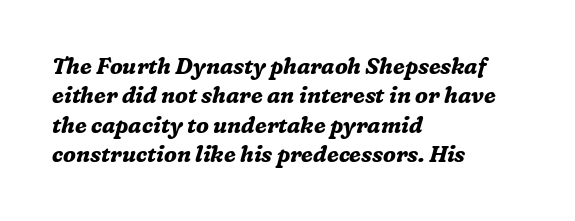
These lines stack with their left ends in a neat column. Nobody drew a line under any word here. Normally led — the rows are evenly, conventionally spaced. Weight check: bold — yes, fully. The gaps between neighbouring characters are ordinary and unremarkable.
